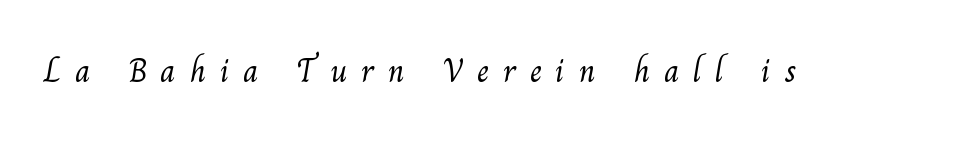
The letterforms stand isolated, each surrounded by extra space. Plain, unruled lines of type. Observe the serifs anchoring each vertical stroke in this sample. The weight would be labelled regular, book, light, or lighter still. Think of a printed novel: that variable character pitch is what you see here.
